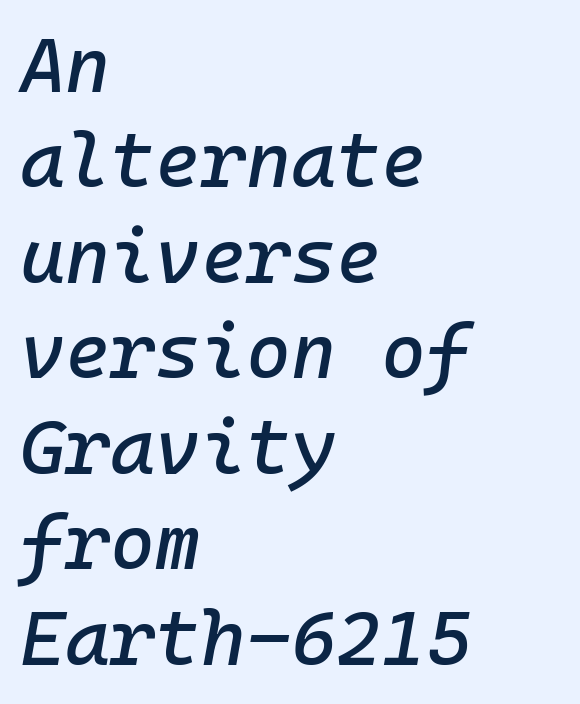
{"italic": "yes", "lean": "right", "slant_degrees": 10, "width": "normal", "stroke_contrast": "low", "x_height": "medium", "monospaced": "yes", "underline": "no", "align": "left", "line_spacing_ratio": 1.24, "letter_spacing": "normal", "letter_spacing_em": 0.0, "glyph_px": 77}
